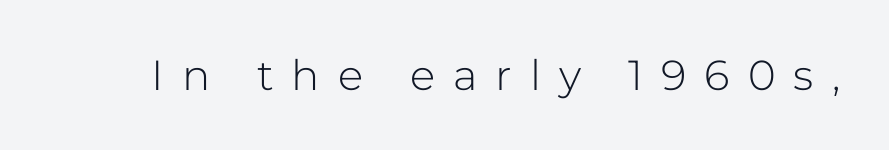
The image shows 42 px light sans-serif type, upright; set unusually wide letter spacing (+0.43 em), not underlined; low stroke contrast and a medium x-height.
